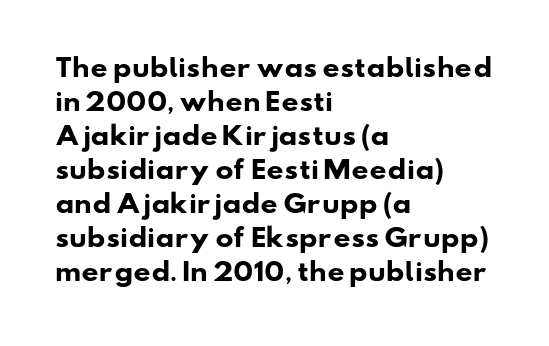
{"bold": "yes", "underline": "no", "align": "left", "line_spacing": "normal", "line_spacing_ratio": 1.42, "letter_spacing": "normal", "letter_spacing_em": 0.0, "glyph_px": 24}
